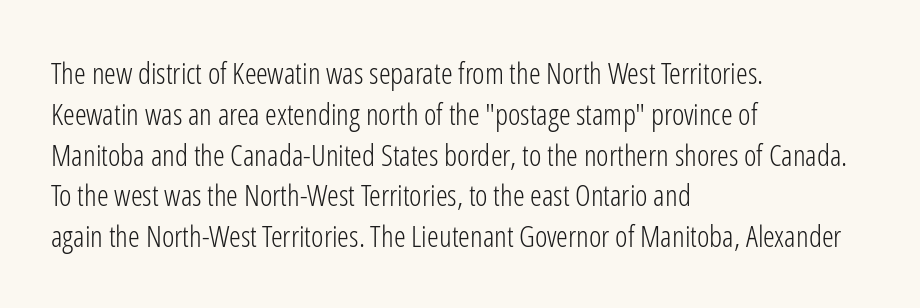
The image shows 30 px light, condensed sans-serif type, upright; set left-aligned, normal line spacing (1.36x), normal letter spacing, not underlined; low stroke contrast and a medium x-height.
